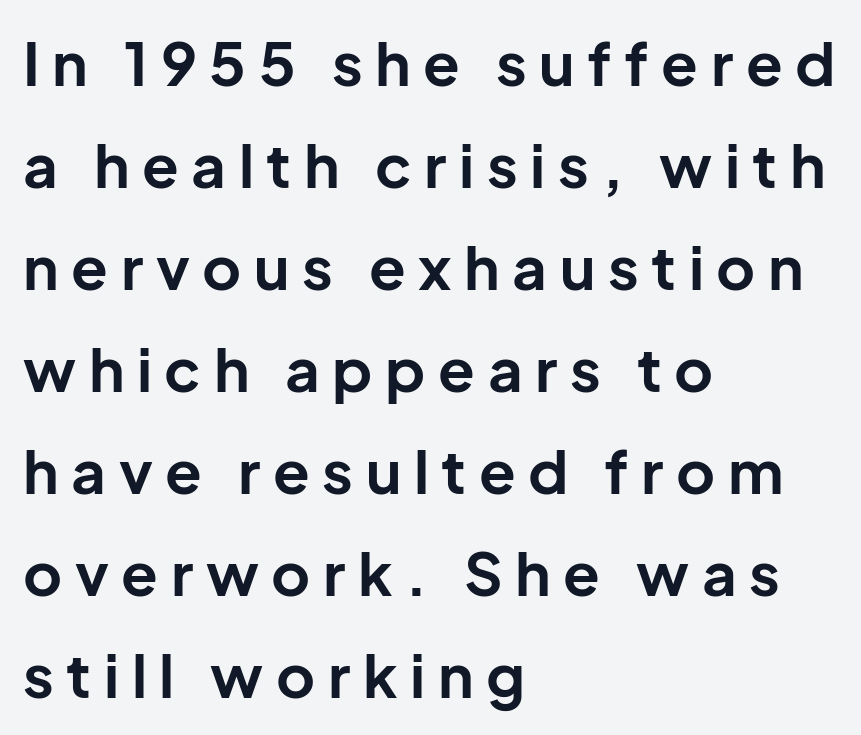
The image shows 60 px bold sans-serif type, upright; set left-aligned, normal line spacing (1.7x), unusually wide letter spacing (+0.21 em), not underlined; low stroke contrast and a medium x-height.
